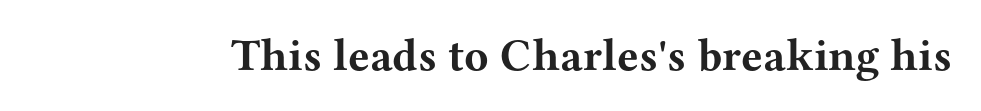
The image shows 45 px bold, wide serif type, upright; set normal letter spacing, not underlined; medium stroke contrast and a medium x-height.
